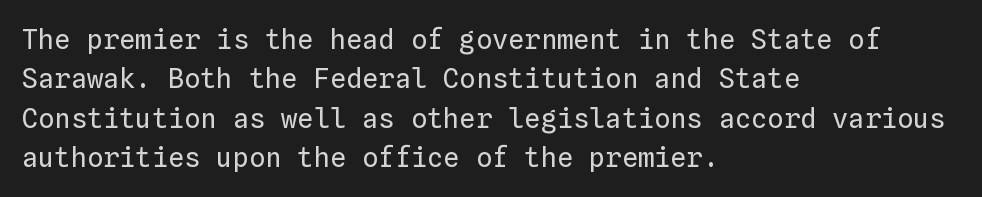
Q: Is the text bold? A: No.
Q: Is the text italic (slanted)? A: No, it is upright.
Q: Is the text underlined? A: No.
Q: How is the paragraph aligned? A: Left-aligned.
Q: Is the spacing between letters normal or unusually wide? A: Normal.
Q: Is the spacing between lines tight, normal or loose? A: Normal.
